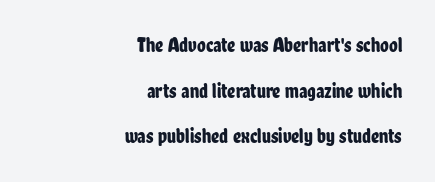
The image shows 20 px text type, upright; set right-aligned, loose line spacing (2.28x), normal letter spacing, not underlined.
